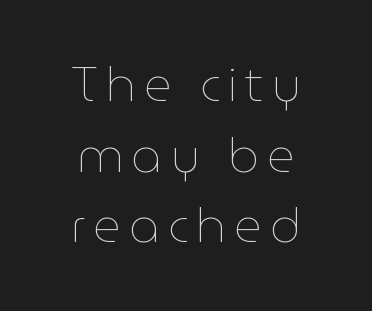
One glance says typical: line gaps are just what's usual. A roman cut, with each character standing at attention. Proportional: the letters do not fall into vertical columns. Is the stroke heavy? The answer is a plain regular-or-lighter. The string is rendered with underlining switched off.
